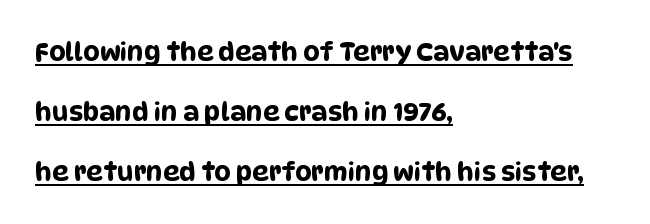
The image shows 26 px text type; set left-aligned, loose line spacing (2.31x), normal letter spacing, underlined.
